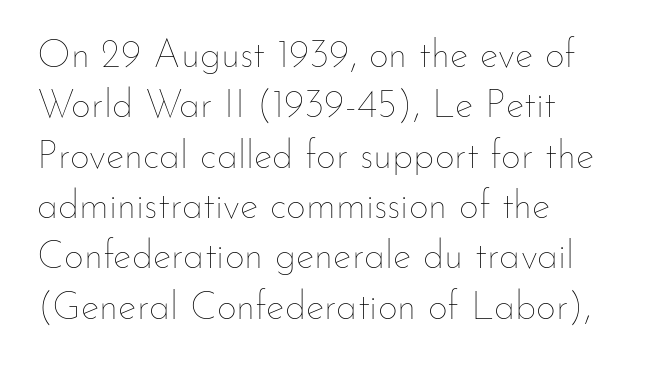
{"italic": "no", "bold": "no", "weight": "thin", "width": "normal", "stroke_contrast": "low", "x_height": "small", "monospaced": "no", "underline": "no", "align": "left", "line_spacing": "normal", "line_spacing_ratio": 1.29, "letter_spacing": "normal", "letter_spacing_em": 0.0, "glyph_px": 39}
